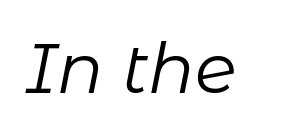
The image shows 69 px regular-weight type, italic (leaning right); set normal letter spacing, not underlined; low stroke contrast and a medium x-height.
